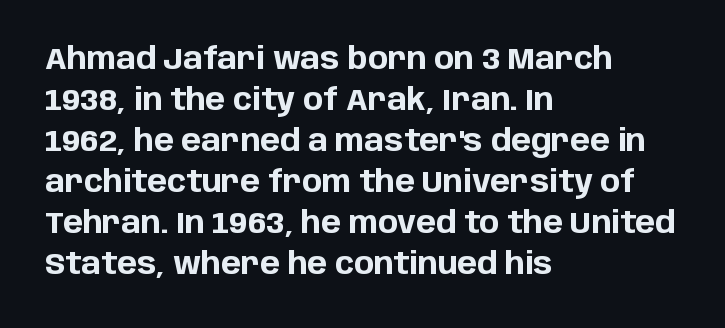
The image shows 30 px bold sans-serif type, upright; set left-aligned, normal line spacing (1.37x), normal letter spacing, not underlined; low stroke contrast and a large x-height.
